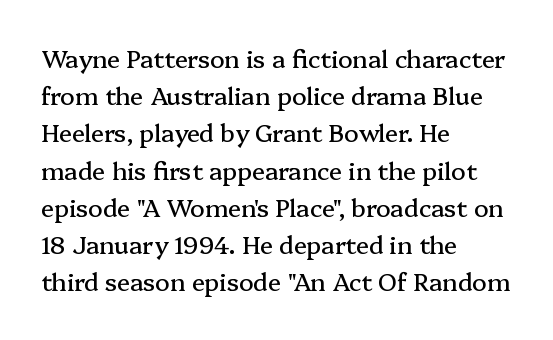
The image shows 24 px text type, upright; set left-aligned, normal line spacing (1.55x), normal letter spacing, not underlined.
